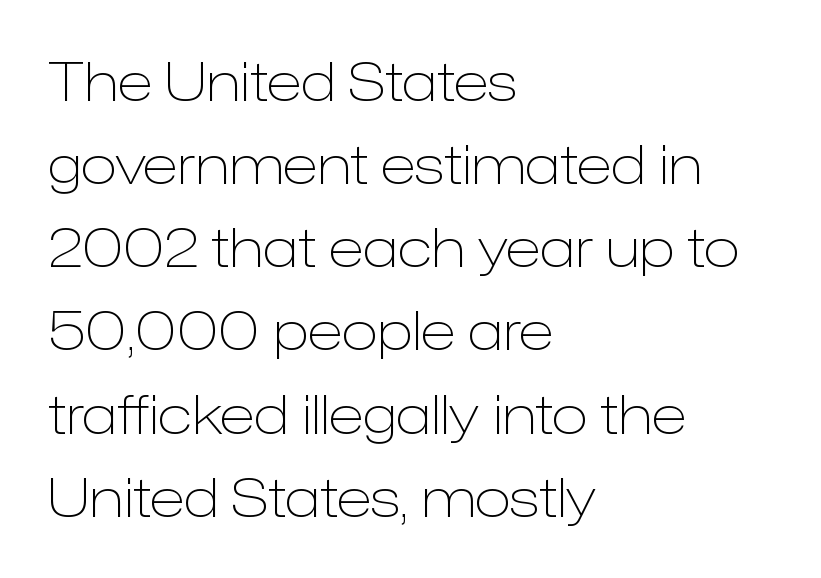
{"serif": "no", "italic": "no", "bold": "no", "weight": "light", "width": "normal", "stroke_contrast": "low", "x_height": "medium", "monospaced": "no", "underline": "no", "align": "left", "line_spacing": "normal", "line_spacing_ratio": 1.54, "letter_spacing": "normal", "letter_spacing_em": 0.0, "glyph_px": 54}
